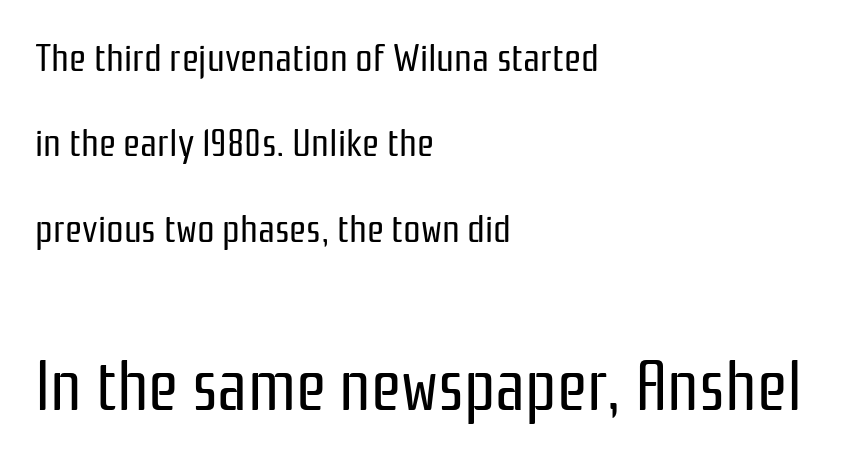
Q: Is the text bold? A: No.
Q: Is the text italic (slanted)? A: No, it is upright.
Q: Is the typeface a serif or a sans-serif typeface? A: Sans-serif.
Q: Is the text underlined? A: No.
Q: How is the paragraph aligned? A: Left-aligned.
Q: Is the spacing between letters normal or unusually wide? A: Normal.
Q: Is the spacing between lines tight, normal or loose? A: Loose.
Q: Which block of text is set in a larger size, the first (top) or the second (bottom)? A: The second (bottom) one.
Q: Width (condensed, normal, or wide)? A: Condensed.
Q: Stroke contrast? A: Low.
Q: x-height? A: Medium.
Q: Monospaced? A: No.
